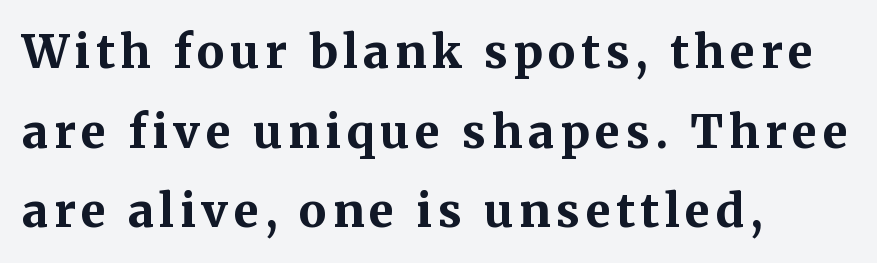
Unlike a clean sans, this face finishes its strokes with serifs. The passage shown is typed in a proportional face where columns would drift. Any mark beneath the type? The region is blank. In CSS terms this would be text-align: left.
